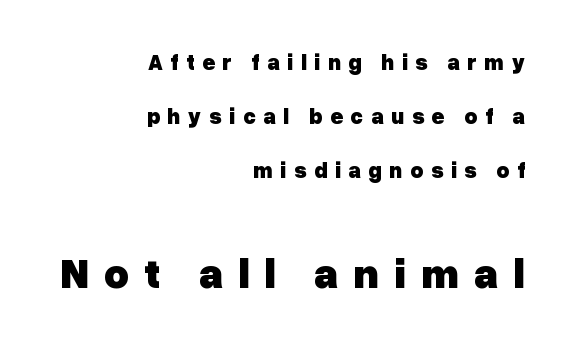
{"serif": "no", "italic": "no", "bold": "yes", "weight": "heavy", "width": "normal", "stroke_contrast": "low", "x_height": "medium", "monospaced": "no", "underline": "no", "align": "right", "line_spacing": "loose", "line_spacing_ratio": 2.45, "letter_spacing": "wide", "letter_spacing_em": 0.34, "larger_block": "second", "size_ratio": 1.95, "glyph_px": 43}
